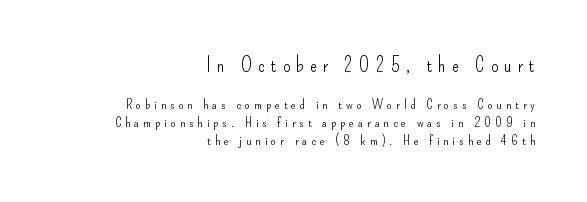
Does extra space separate the letters? Yes, quite a lot of it. Notice how descenders clear the ascenders below comfortably — that's standard leading. The rag falls on the left side of this text block. Decoration check: the copy has no underline. Top chunk: large. Bottom chunk: small.
